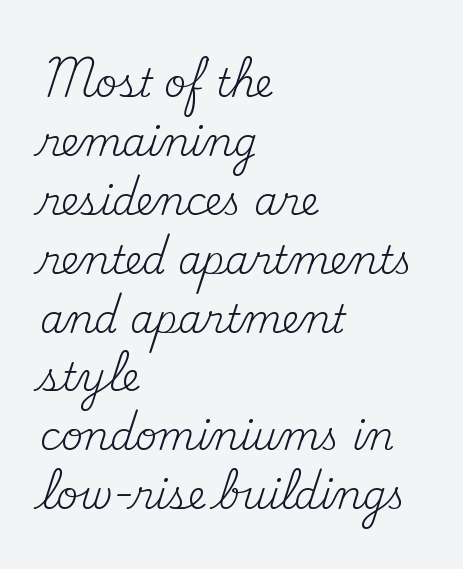
{"serif": "yes", "bold": "no", "weight": "regular", "width": "normal", "stroke_contrast": "medium", "x_height": "small", "monospaced": "no", "underline": "no", "align": "left", "line_spacing": "normal", "line_spacing_ratio": 1.55, "letter_spacing": "normal", "letter_spacing_em": 0.0, "glyph_px": 38}
